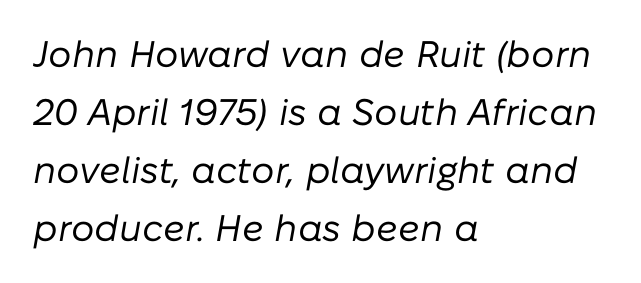
The image shows 37 px regular-weight type, italic (leaning right); set left-aligned, normal line spacing (1.57x), normal letter spacing, not underlined; low stroke contrast and a medium x-height.
